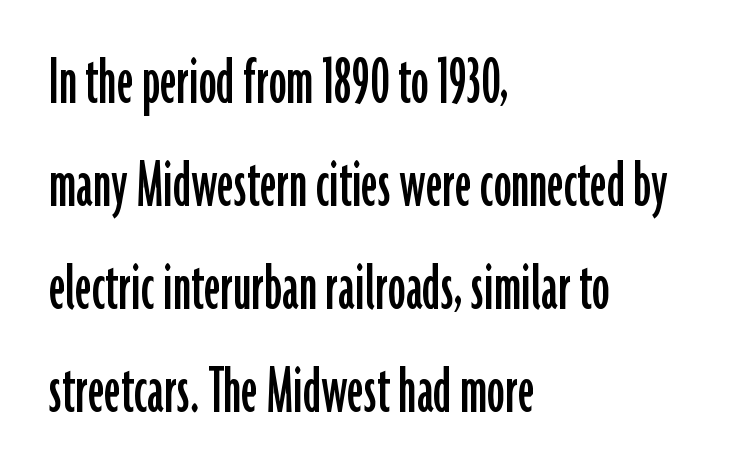
{"serif": "no", "italic": "no", "width": "condensed", "stroke_contrast": "low", "x_height": "medium", "monospaced": "no", "underline": "no", "align": "left", "line_spacing": "normal", "line_spacing_ratio": 1.45, "letter_spacing": "normal", "letter_spacing_em": 0.0, "glyph_px": 71}
